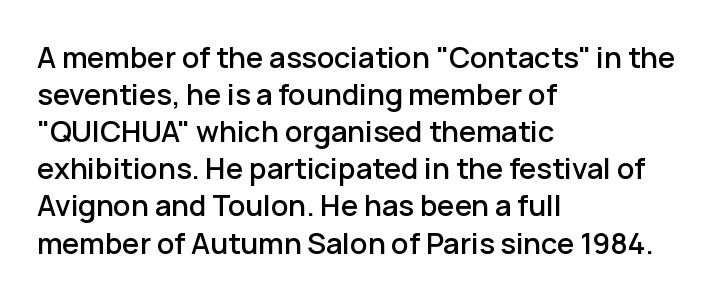
Has an underline been added? It has not. Is the letter spacing exaggerated? No — it looks like the ordinary default. Is this a fixed-width face? No — the glyphs have proportional, varying widths. It's the straight-up-and-down kind of type. Horizontally, the lines are justified to the leading edge only.
